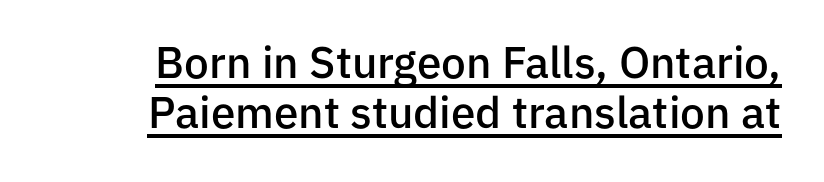
The image shows 44 px semibold sans-serif type, upright; set tight line spacing (1.14x), normal letter spacing, underlined; low stroke contrast and a medium x-height.
